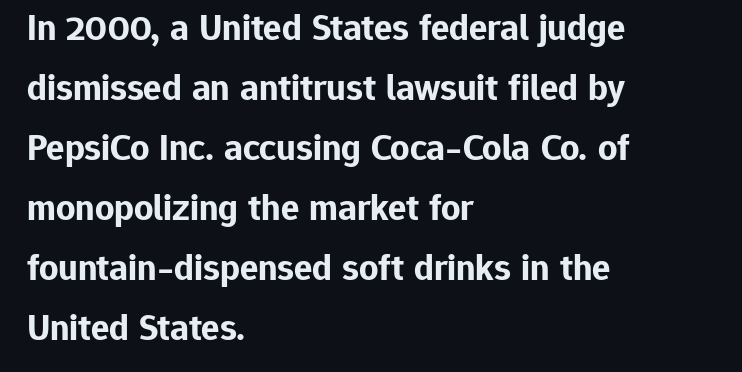
Q: Is the text bold? A: Yes.
Q: Is the text italic (slanted)? A: No, it is upright.
Q: Is the typeface a serif or a sans-serif typeface? A: Sans-serif.
Q: Is the text underlined? A: No.
Q: How is the paragraph aligned? A: Left-aligned.
Q: Is the spacing between letters normal or unusually wide? A: Normal.
Q: Is the spacing between lines tight, normal or loose? A: Normal.
Q: Width (condensed, normal, or wide)? A: Normal.
Q: Stroke contrast? A: Low.
Q: x-height? A: Medium.
Q: Monospaced? A: No.
